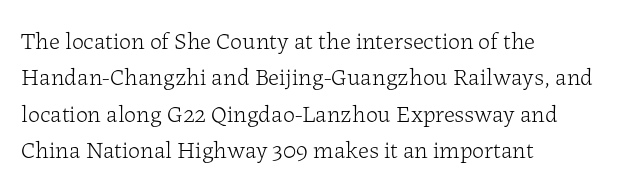
The foot of each line stays bare and open. These lines stack with their left ends in a neat column. Italic: no, the glyphs are upright roman. These lines sit exactly where default settings would place them.
